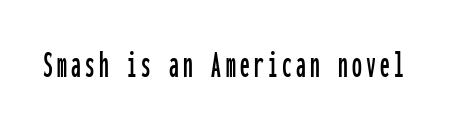
The image shows 39 px condensed sans-serif type, upright, monospaced; set not underlined; low stroke contrast and a medium x-height.
